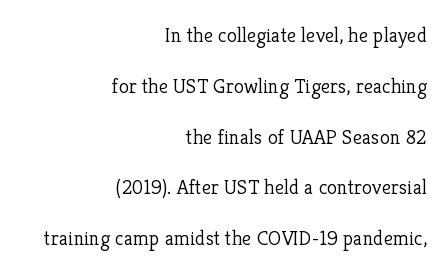
Q: Is the text bold? A: No.
Q: Is the text italic (slanted)? A: No, it is upright.
Q: Is the text underlined? A: No.
Q: How is the paragraph aligned? A: Right-aligned.
Q: Is the spacing between letters normal or unusually wide? A: Normal.
Q: Is the spacing between lines tight, normal or loose? A: Loose.
